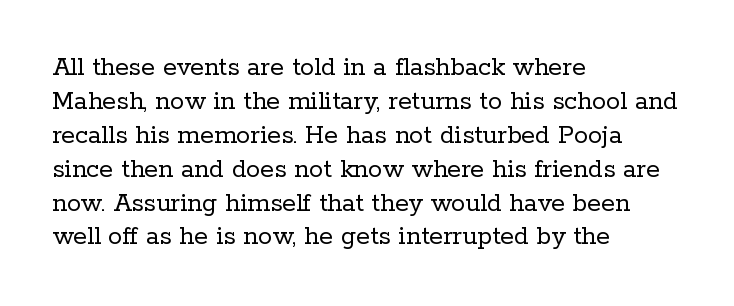
The image shows 28 px regular-weight serif type, upright; set left-aligned, line spacing 1.21x, normal letter spacing, not underlined; low stroke contrast and a medium x-height.
